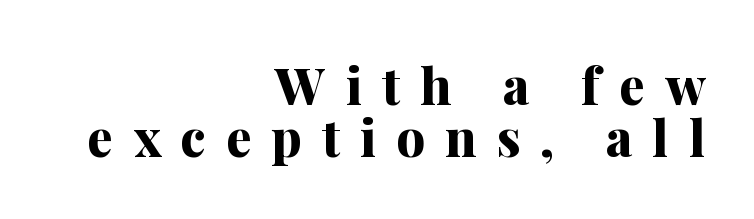
Q: Is the text bold? A: Yes.
Q: Is the text italic (slanted)? A: No, it is upright.
Q: Is the typeface a serif or a sans-serif typeface? A: Serif.
Q: Is the text underlined? A: No.
Q: How is the paragraph aligned? A: Right-aligned.
Q: Is the spacing between letters normal or unusually wide? A: Unusually wide.
Q: Is the spacing between lines tight, normal or loose? A: Tight.
Q: Width (condensed, normal, or wide)? A: Normal.
Q: Stroke contrast? A: Medium.
Q: x-height? A: Medium.
Q: Monospaced? A: No.
